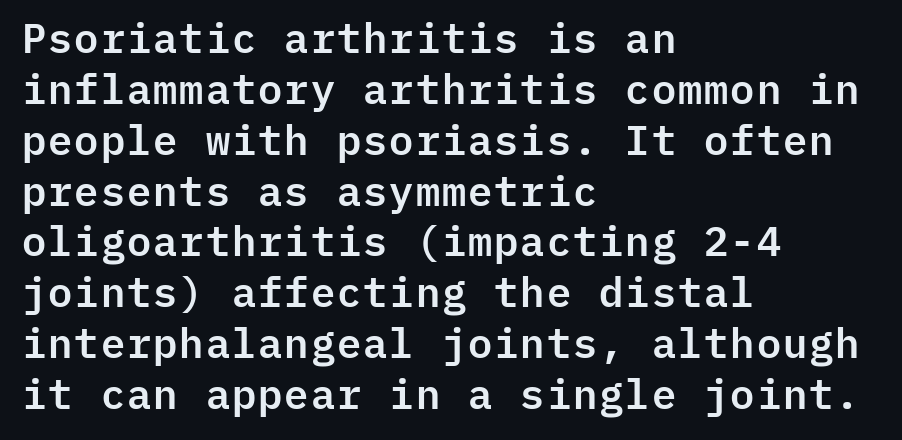
Q: Is the text italic (slanted)? A: No, it is upright.
Q: Is the typeface a serif or a sans-serif typeface? A: Sans-serif.
Q: Is the text underlined? A: No.
Q: How is the paragraph aligned? A: Left-aligned.
Q: Is the spacing between letters normal or unusually wide? A: Normal.
Q: Width (condensed, normal, or wide)? A: Normal.
Q: Stroke contrast? A: Low.
Q: x-height? A: Medium.
Q: Monospaced? A: Yes.
